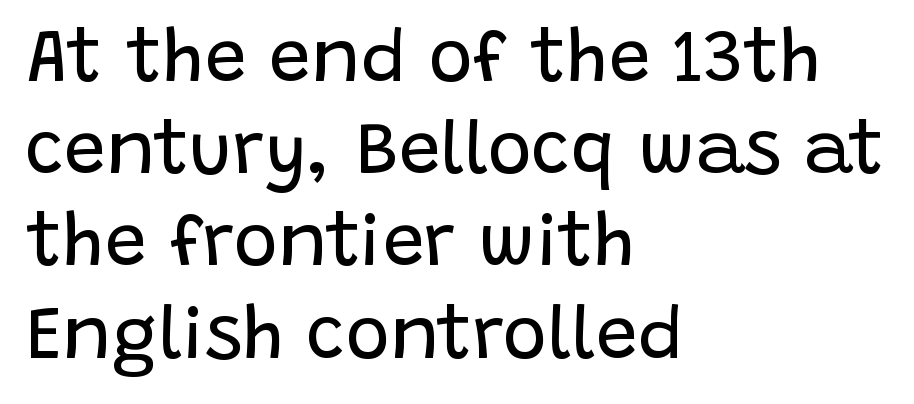
Q: Is the text bold? A: No.
Q: Is the text italic (slanted)? A: No, it is upright.
Q: Is the typeface a serif or a sans-serif typeface? A: Sans-serif.
Q: Is the text underlined? A: No.
Q: How is the paragraph aligned? A: Left-aligned.
Q: Is the spacing between letters normal or unusually wide? A: Normal.
Q: Width (condensed, normal, or wide)? A: Normal.
Q: Stroke contrast? A: Low.
Q: x-height? A: Large.
Q: Monospaced? A: No.
